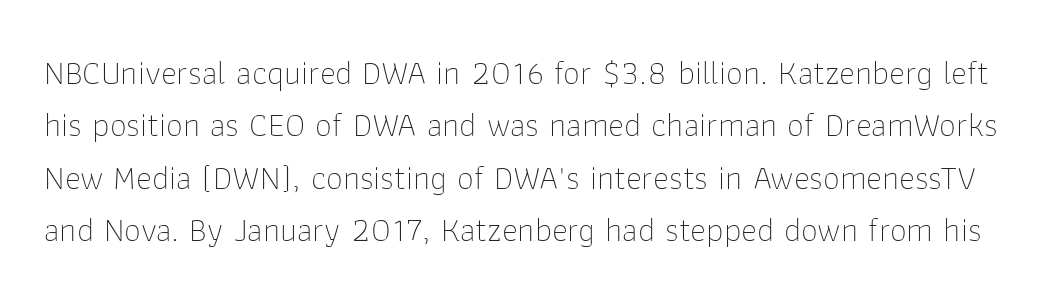
Do the characters align in a grid? No, the font is proportional. Letters rest on an invisible, unmarked baseline. Posture: straight, roman, zero tilt. Successive baselines arrive at the customary interval. Weight: regular or lighter.
